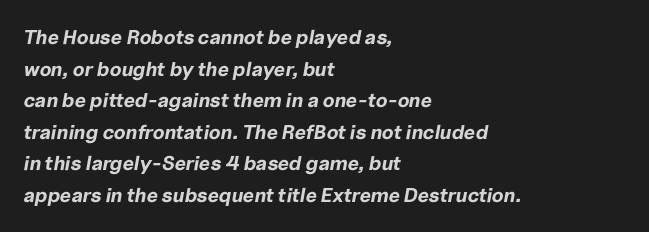
{"italic": "yes", "lean": "right", "slant_degrees": 10, "bold": "yes", "underline": "no", "align": "left", "line_spacing": "normal", "line_spacing_ratio": 1.58, "letter_spacing": "normal", "letter_spacing_em": 0.0, "glyph_px": 20}
